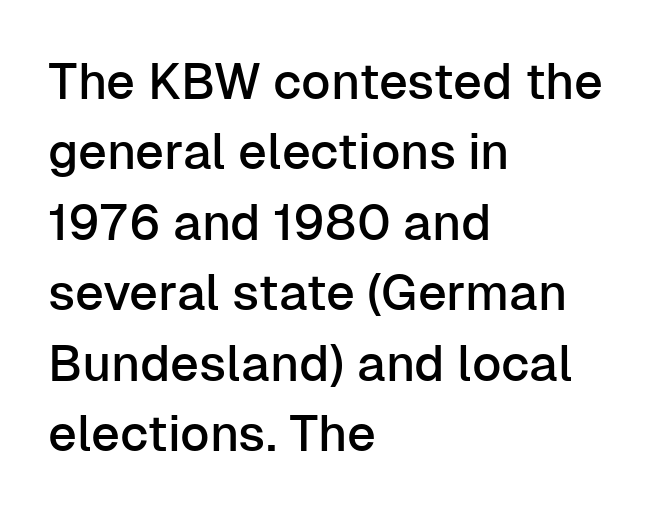
Q: Is the text italic (slanted)? A: No, it is upright.
Q: Is the typeface a serif or a sans-serif typeface? A: Sans-serif.
Q: Is the text underlined? A: No.
Q: How is the paragraph aligned? A: Left-aligned.
Q: Is the spacing between letters normal or unusually wide? A: Normal.
Q: Is the spacing between lines tight, normal or loose? A: Normal.
Q: Width (condensed, normal, or wide)? A: Normal.
Q: Stroke contrast? A: Low.
Q: x-height? A: Medium.
Q: Monospaced? A: No.
